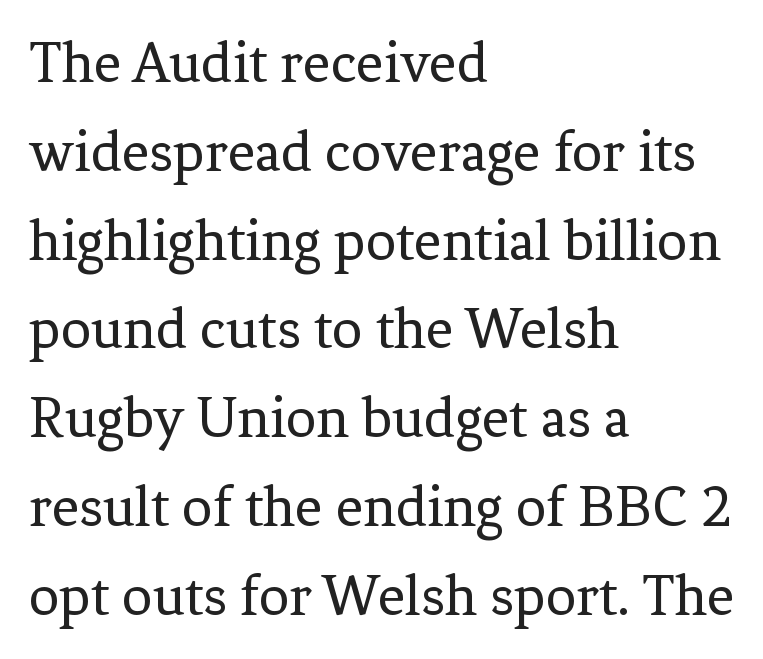
The image shows 60 px regular-weight serif type, upright; set left-aligned, normal line spacing (1.48x), normal letter spacing, not underlined; low stroke contrast and a medium x-height.
